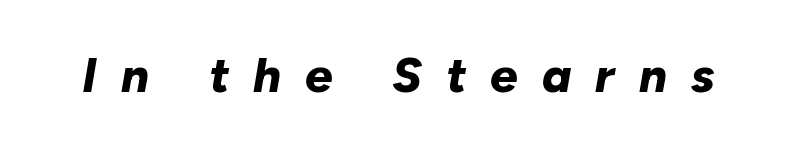
The image shows 49 px bold type, italic (leaning right); set unusually wide letter spacing (+0.49 em), not underlined; low stroke contrast and a medium x-height.
